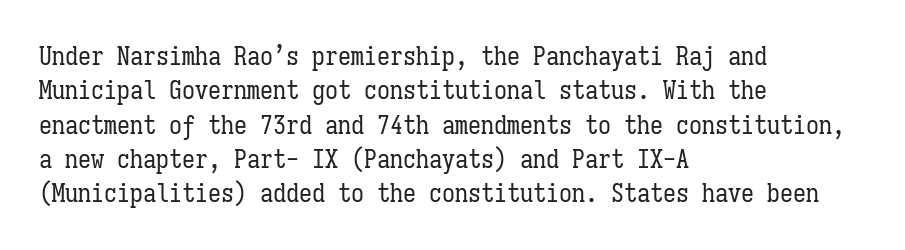
{"italic": "no", "bold": "no", "underline": "no", "align": "left", "line_spacing": "normal", "line_spacing_ratio": 1.32, "letter_spacing": "normal", "letter_spacing_em": 0.0, "glyph_px": 26}
